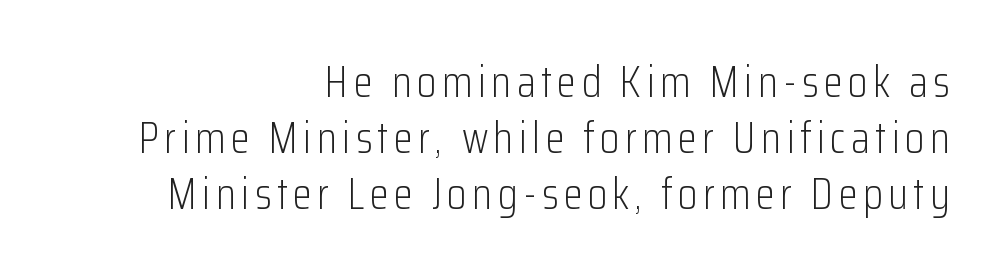
{"serif": "no", "italic": "no", "bold": "no", "weight": "light", "width": "condensed", "stroke_contrast": "low", "x_height": "medium", "monospaced": "no", "underline": "no", "align": "right", "line_spacing": "normal", "line_spacing_ratio": 1.27, "glyph_px": 44}
